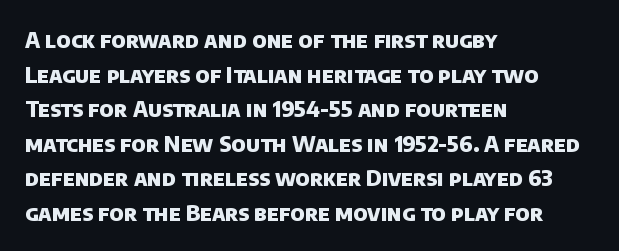
{"bold": "yes", "underline": "no", "align": "left", "line_spacing": "normal", "line_spacing_ratio": 1.57, "letter_spacing": "normal", "letter_spacing_em": 0.0, "glyph_px": 22}
